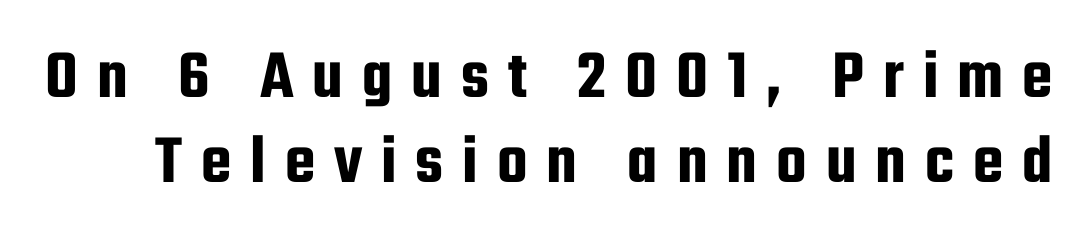
{"serif": "no", "italic": "no", "width": "condensed", "stroke_contrast": "low", "x_height": "medium", "monospaced": "no", "underline": "no", "line_spacing_ratio": 1.22, "letter_spacing": "wide", "letter_spacing_em": 0.27, "glyph_px": 70}
